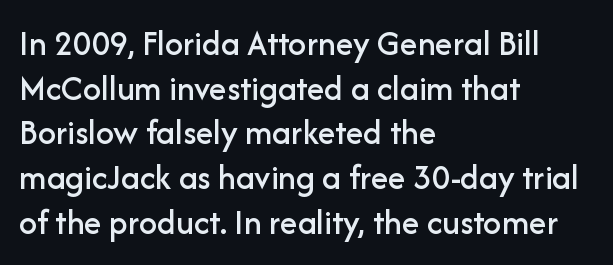
{"serif": "no", "italic": "no", "width": "normal", "stroke_contrast": "low", "x_height": "medium", "monospaced": "no", "underline": "no", "align": "left", "line_spacing_ratio": 1.24, "letter_spacing": "normal", "letter_spacing_em": 0.0, "glyph_px": 36}
